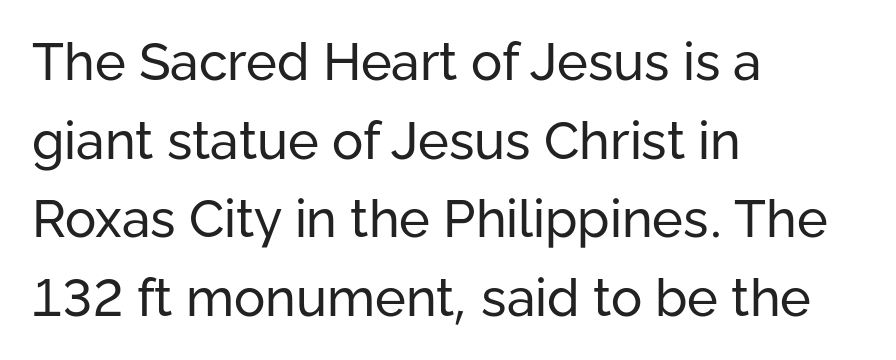
The image shows 52 px regular-weight sans-serif type, upright; set left-aligned, normal line spacing (1.51x), normal letter spacing, not underlined; low stroke contrast and a medium x-height.
